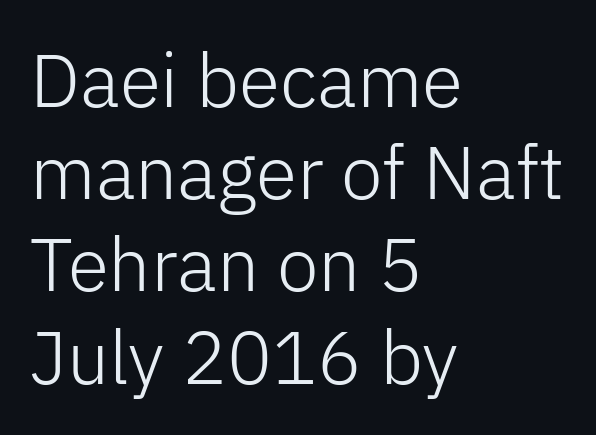
Nothing sits at the stroke ends, so this counts as sans-serif. The typesetting does not lean heavy: it is not bold. A roman cut, with each character standing at attention. Line starts are locked; line ends wander.
